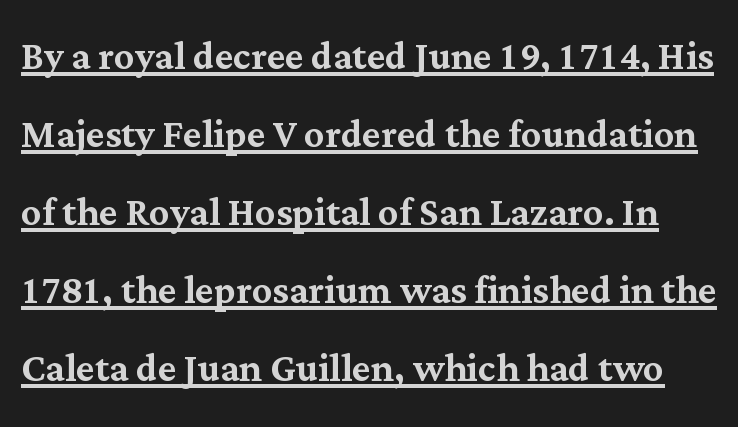
Like a heading marked for emphasis, these lines bear an underscore. The letters advance in unequal steps, a hallmark of proportional type. I'd call this a serif setting — the letters wear small feet. Between one letter and the next there's only the usual sliver of space.
